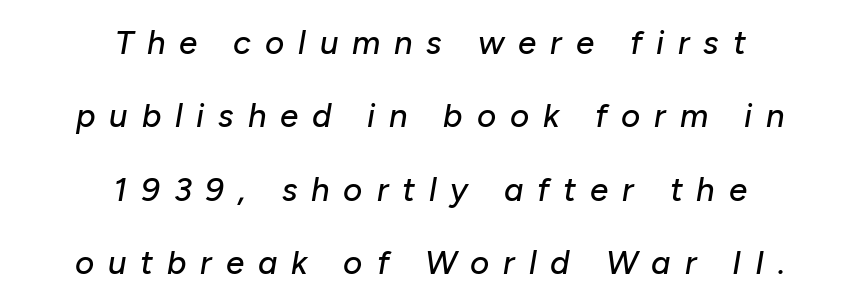
{"italic": "yes", "lean": "right", "slant_degrees": 10, "width": "normal", "stroke_contrast": "low", "x_height": "medium", "monospaced": "no", "underline": "no", "align": "center", "line_spacing": "loose", "line_spacing_ratio": 2.22, "letter_spacing": "wide", "letter_spacing_em": 0.42, "glyph_px": 33}
